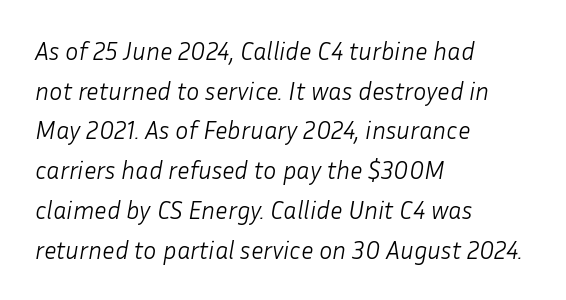
Q: Is the text bold? A: No.
Q: Is the text italic (slanted)? A: Yes, it leans right by about 10 degrees.
Q: Is the text underlined? A: No.
Q: How is the paragraph aligned? A: Left-aligned.
Q: Is the spacing between letters normal or unusually wide? A: Normal.
Q: Is the spacing between lines tight, normal or loose? A: Normal.
